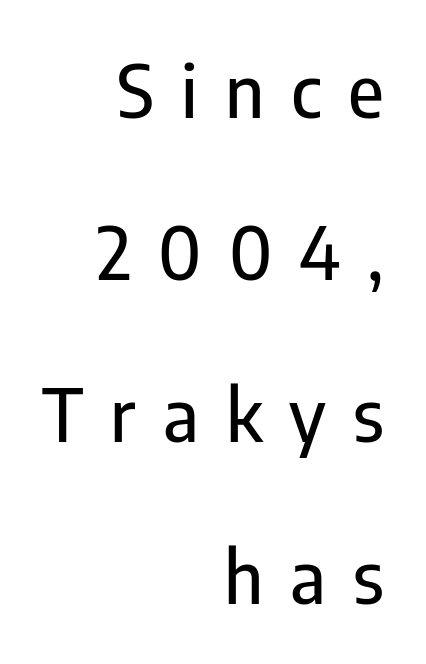
Compared with typical body copy, the letter spacing here is much looser. Layout note: lines flush right. Vertical spacing — loose. The words here are not underlined.
